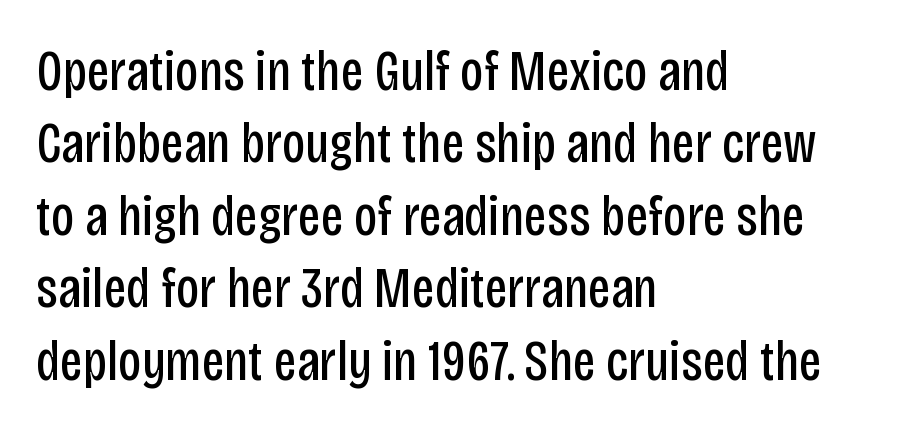
The image shows 58 px regular-weight, condensed sans-serif type, upright; set left-aligned, normal line spacing (1.25x), normal letter spacing, not underlined; low stroke contrast and a large x-height.
